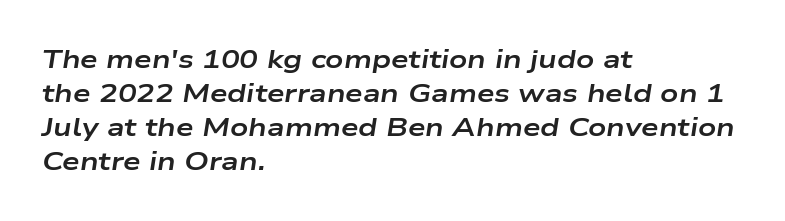
{"italic": "yes", "lean": "right", "slant_degrees": 9, "bold": "yes", "underline": "no", "align": "left", "line_spacing": "normal", "line_spacing_ratio": 1.36, "letter_spacing": "normal", "letter_spacing_em": 0.0, "glyph_px": 25}
